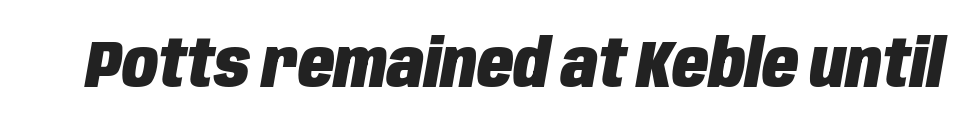
Strong, thick strokes mark this as bold type. This sample has the flowing, uneven cadence of proportional lettering. Compared with ordinary roman type, these characters are visibly tilted. Descenders are the only things crossing below the line.
